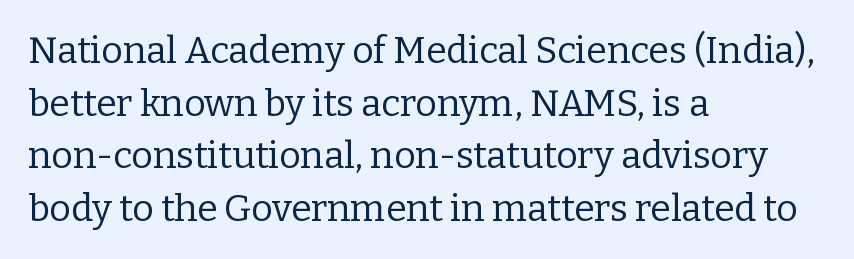
Q: Is the text bold? A: No.
Q: Is the text italic (slanted)? A: No, it is upright.
Q: Is the typeface a serif or a sans-serif typeface? A: Serif.
Q: Is the text underlined? A: No.
Q: How is the paragraph aligned? A: Left-aligned.
Q: Is the spacing between letters normal or unusually wide? A: Normal.
Q: Is the spacing between lines tight, normal or loose? A: Normal.
Q: Width (condensed, normal, or wide)? A: Normal.
Q: Stroke contrast? A: Low.
Q: x-height? A: Medium.
Q: Monospaced? A: No.
